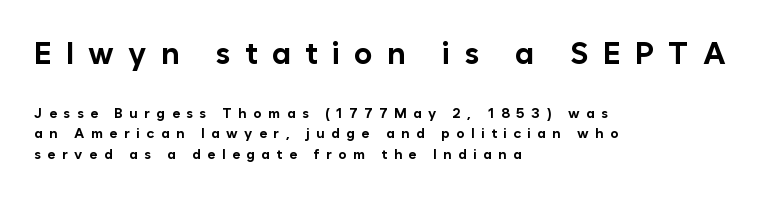
Q: Is the text bold? A: Yes.
Q: Is the text italic (slanted)? A: No, it is upright.
Q: Is the typeface a serif or a sans-serif typeface? A: Sans-serif.
Q: Is the text underlined? A: No.
Q: How is the paragraph aligned? A: Left-aligned.
Q: Is the spacing between letters normal or unusually wide? A: Unusually wide.
Q: Is the spacing between lines tight, normal or loose? A: Normal.
Q: Which block of text is set in a larger size, the first (top) or the second (bottom)? A: The first (top) one.
Q: Width (condensed, normal, or wide)? A: Normal.
Q: Stroke contrast? A: Low.
Q: x-height? A: Medium.
Q: Monospaced? A: No.
